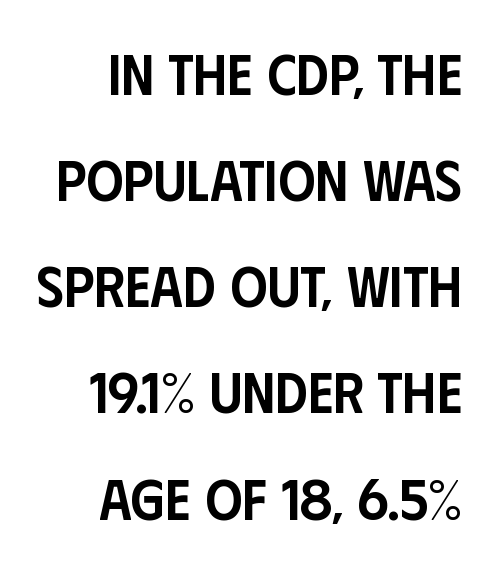
The letters are semibold — heavier than regular but short of a full bold. Varying glyph widths throughout — classic text-font behaviour. A sans-serif font was chosen for this passage. Words float on clear page, feet unadorned. The lines in this sample share a right terminus and differ only in where they begin. Is the letter spacing exaggerated? No — it looks like the ordinary default.
